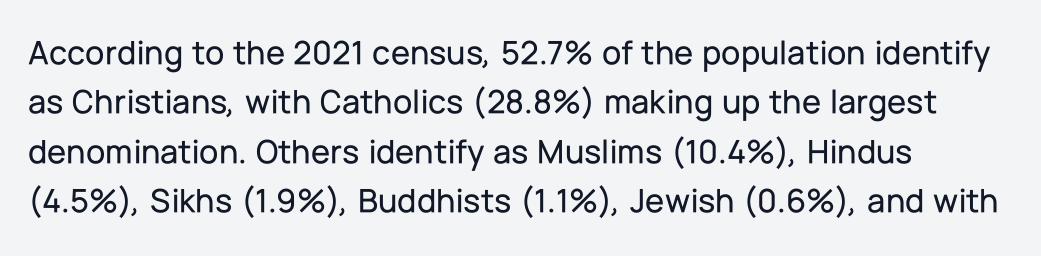
The image shows 35 px sans-serif type, upright; set left-aligned, normal line spacing (1.41x), normal letter spacing, not underlined; low stroke contrast and a medium x-height.
